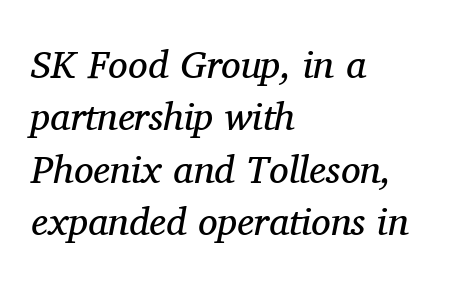
The image shows 39 px regular-weight serif type, italic (leaning right); set left-aligned, normal line spacing (1.34x), normal letter spacing, not underlined; medium stroke contrast and a medium x-height.
